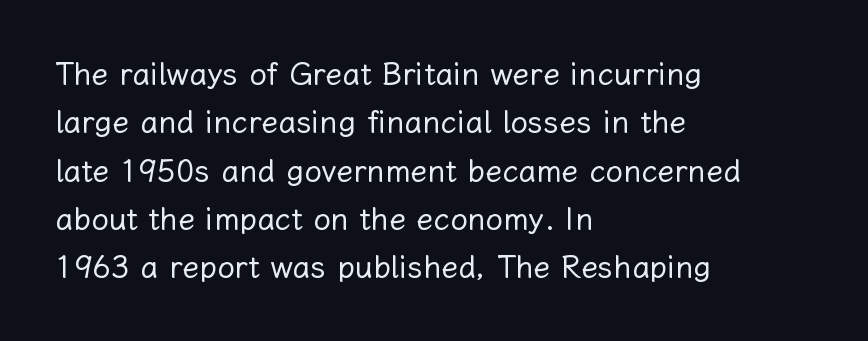
{"italic": "no", "bold": "no", "weight": "regular", "width": "normal", "stroke_contrast": "low", "x_height": "medium", "monospaced": "no", "underline": "no", "align": "left", "line_spacing": "normal", "line_spacing_ratio": 1.56, "letter_spacing": "normal", "letter_spacing_em": 0.0, "glyph_px": 31}
